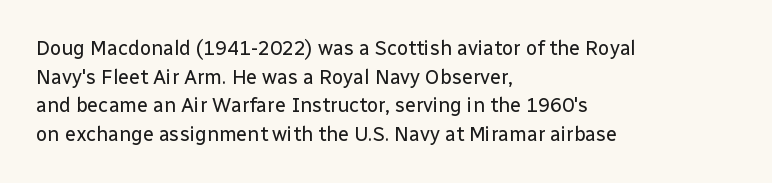
Honestly, the letter spacing is just normal — you wouldn't notice it. Every row of glyphs begins at an identical x-position on the left. The lettering holds an erect, upright posture throughout. A typesetter would call this leading conventional body-copy spacing.
